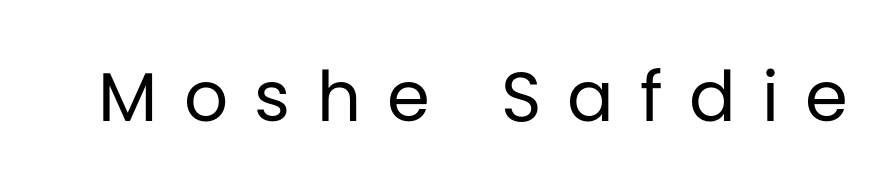
The image shows 69 px regular-weight sans-serif type, upright; set unusually wide letter spacing (+0.38 em), not underlined; low stroke contrast and a large x-height.
